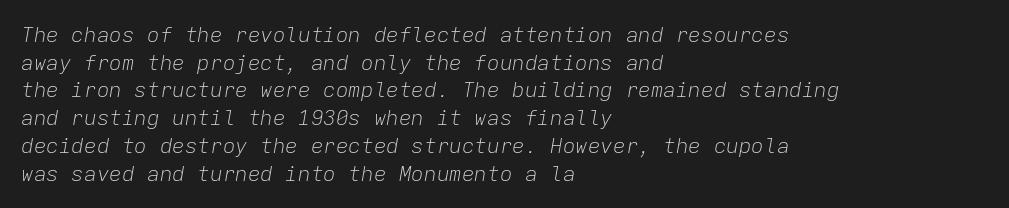
{"italic": "yes", "lean": "right", "slant_degrees": 9, "bold": "no", "underline": "no", "align": "left", "line_spacing": "normal", "line_spacing_ratio": 1.32, "letter_spacing": "normal", "letter_spacing_em": 0.0, "glyph_px": 21}
